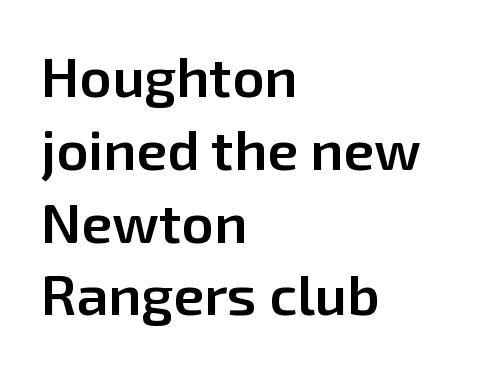
Q: Is the text bold? A: Semi-bold.
Q: Is the text italic (slanted)? A: No, it is upright.
Q: Is the typeface a serif or a sans-serif typeface? A: Sans-serif.
Q: Is the text underlined? A: No.
Q: How is the paragraph aligned? A: Left-aligned.
Q: Is the spacing between letters normal or unusually wide? A: Normal.
Q: Is the spacing between lines tight, normal or loose? A: Normal.
Q: Width (condensed, normal, or wide)? A: Normal.
Q: Stroke contrast? A: Low.
Q: x-height? A: Medium.
Q: Monospaced? A: No.
